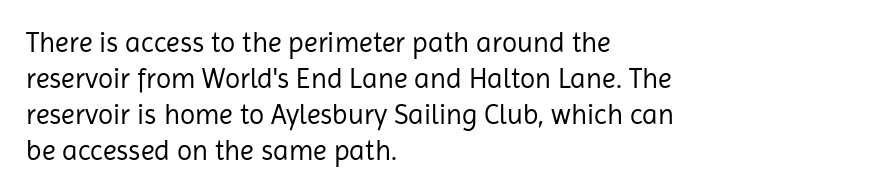
{"serif": "no", "italic": "no", "bold": "no", "weight": "regular", "width": "normal", "stroke_contrast": "low", "x_height": "medium", "monospaced": "no", "underline": "no", "align": "left", "line_spacing": "normal", "line_spacing_ratio": 1.28, "letter_spacing": "normal", "letter_spacing_em": 0.0, "glyph_px": 28}
